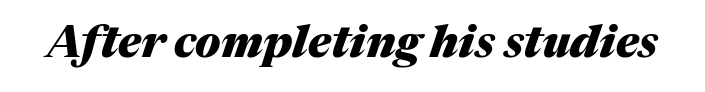
Just letters on the line, the space beneath them empty. Think of a printed novel: that variable character pitch is what you see here. Rendered with sloped, italic letterforms. The letterforms sit shoulder to shoulder at normal distance. Emphasis by weight is at full strength: bold.
